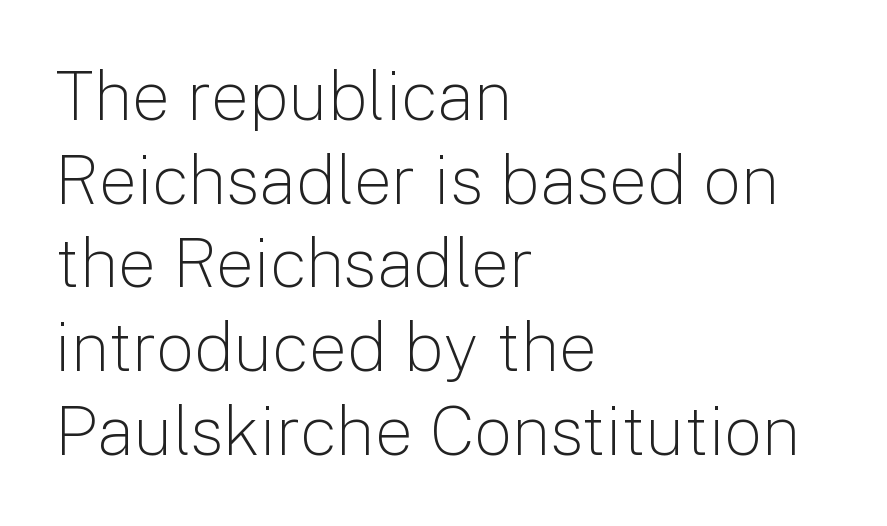
The image shows 68 px light sans-serif type, upright; set left-aligned, line spacing 1.23x, normal letter spacing, not underlined; low stroke contrast and a medium x-height.
